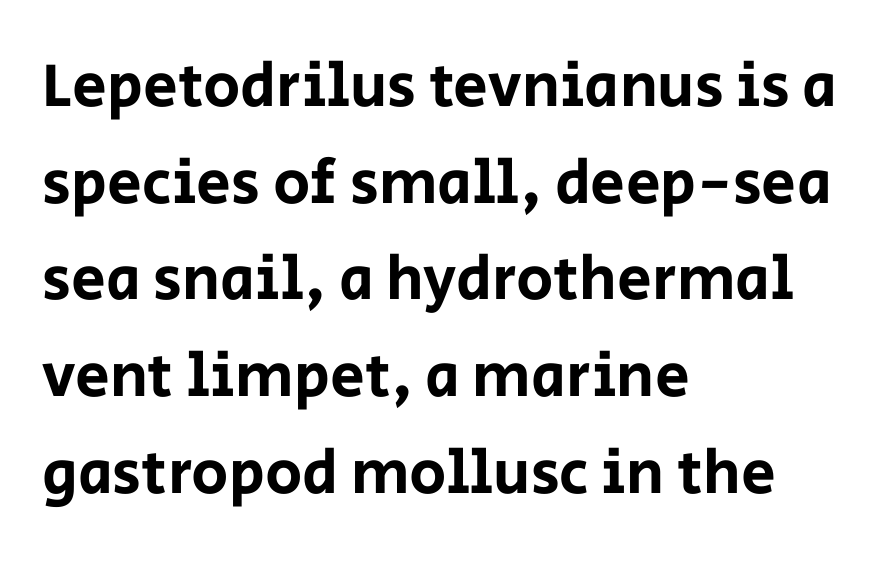
The image shows 62 px sans-serif type, upright; set left-aligned, normal line spacing (1.56x), normal letter spacing, not underlined; low stroke contrast and a large x-height.
